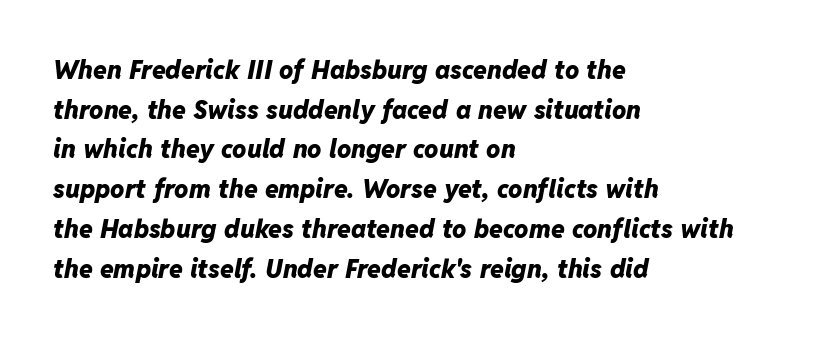
The image shows 25 px bold type, italic (leaning right); set left-aligned, normal line spacing (1.59x), normal letter spacing, not underlined.
